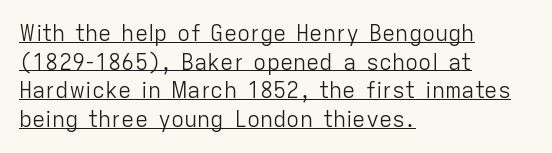
Students, observe the line beneath the letters — that is underlining. Line starts are locked; line ends wander. The vertical gap from one line to the next is medium. The lettering holds an erect, upright posture throughout. The passage shown has conventional tracking throughout. The letters look calm and open, with moderate or lighter stems.
